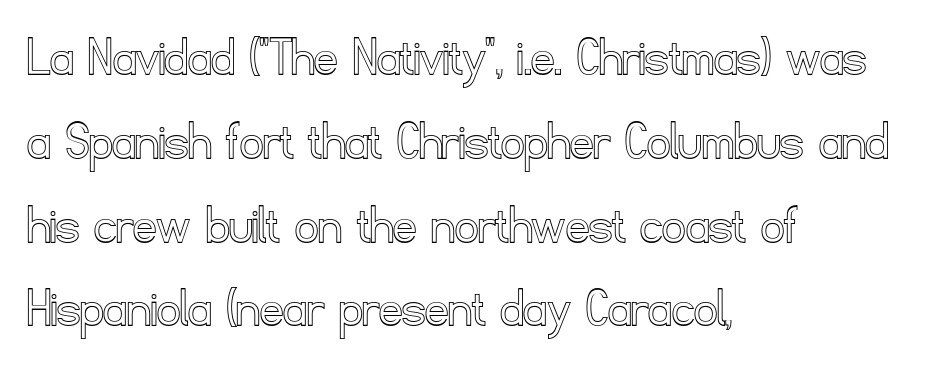
Summary of vertical rhythm: regular, with standard interline spacing. In terms of letterspacing, this is plain default setting. Characters remain perfectly vertical along every line. The gap between lines stays unmarked. The ragged edge is on the right, which tells us the setting is flush left. The letters advance in unequal steps, a hallmark of proportional type.
